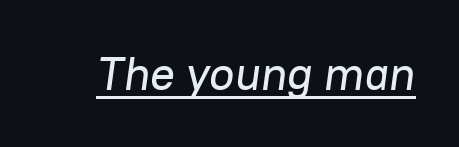
Q: Is the text italic (slanted)? A: Yes, it leans right by about 8 degrees.
Q: Is the text underlined? A: Yes.
Q: Is the spacing between letters normal or unusually wide? A: Normal.
Q: Width (condensed, normal, or wide)? A: Normal.
Q: Stroke contrast? A: Low.
Q: x-height? A: Medium.
Q: Monospaced? A: No.
